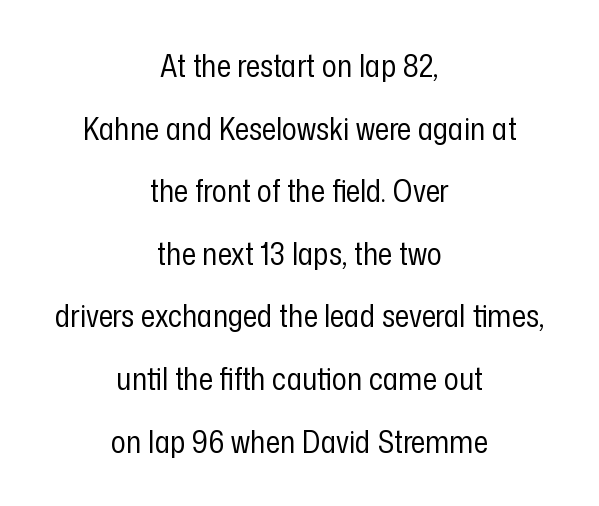
The image shows 31 px regular-weight, condensed sans-serif type, upright; set centered, loose line spacing (2.02x), normal letter spacing, not underlined; low stroke contrast and a medium x-height.
